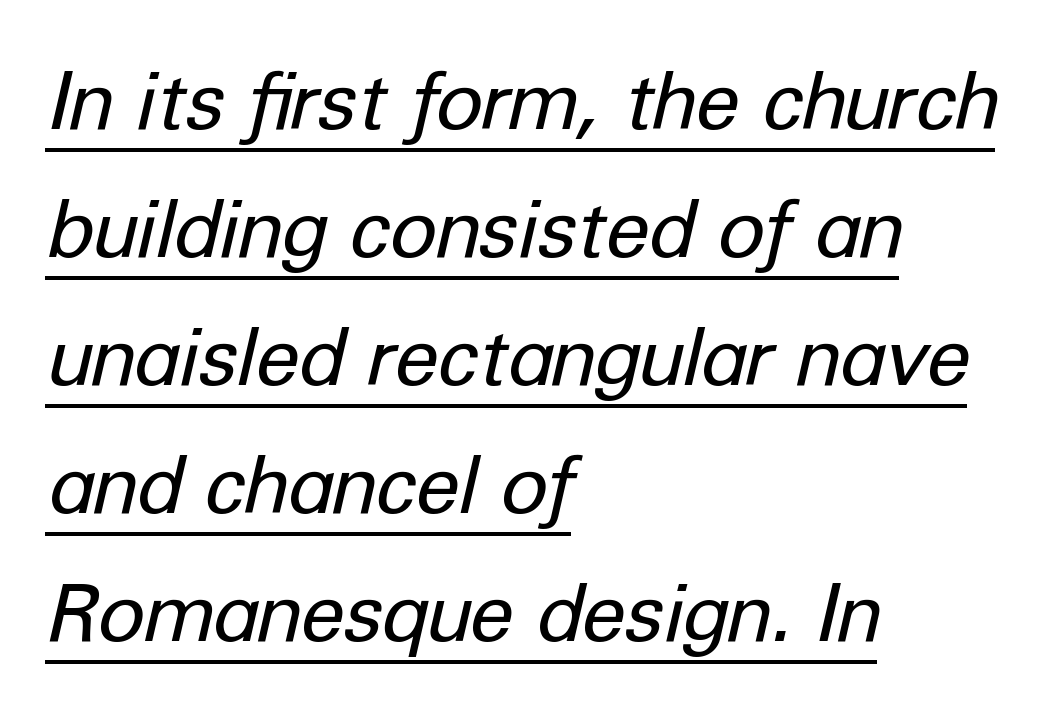
Q: Is the text bold? A: No.
Q: Is the text italic (slanted)? A: Yes, it leans right by about 12 degrees.
Q: Is the text underlined? A: Yes.
Q: How is the paragraph aligned? A: Left-aligned.
Q: Is the spacing between letters normal or unusually wide? A: Normal.
Q: Is the spacing between lines tight, normal or loose? A: Normal.
Q: Width (condensed, normal, or wide)? A: Normal.
Q: Stroke contrast? A: Low.
Q: x-height? A: Medium.
Q: Monospaced? A: No.
